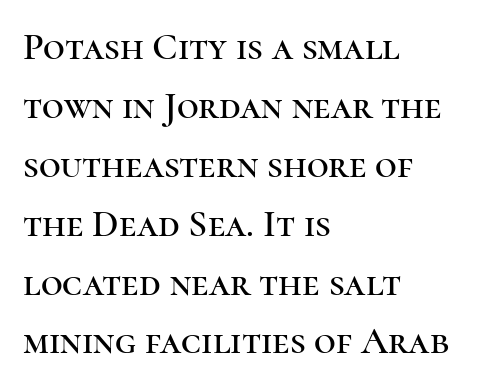
Short note: letters normally spaced. No italicization has been applied; the sample stays upright. Whoever set this chose a conventional vertical rhythm. The lines in this sample share a left origin and differ only in where they stop. A serif font was chosen for this passage. Lines of text with bare space underneath.
